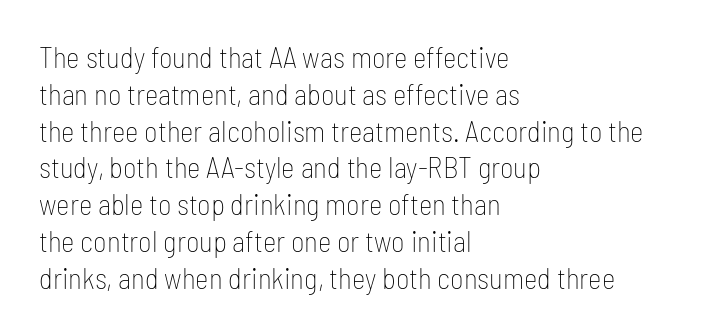
Designer's note — italics off, roman on. Vertical spacing — default. The lines are quadded left. In terms of letterform style, serifs are entirely absent. Each letter keeps its own natural width here, so spacing adapts to shape. The specimen omits any rule beneath the text block's lines.
